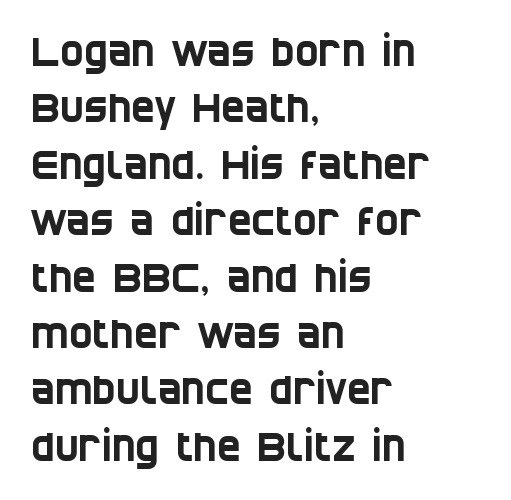
{"serif": "no", "width": "condensed", "stroke_contrast": "low", "x_height": "large", "monospaced": "no", "underline": "no", "align": "left", "line_spacing": "normal", "line_spacing_ratio": 1.41, "letter_spacing": "normal", "letter_spacing_em": 0.0, "glyph_px": 40}
